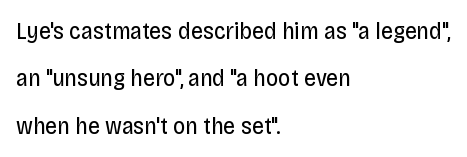
Q: Is the text bold? A: No.
Q: Is the text italic (slanted)? A: No, it is upright.
Q: Is the text underlined? A: No.
Q: How is the paragraph aligned? A: Left-aligned.
Q: Is the spacing between letters normal or unusually wide? A: Normal.
Q: Is the spacing between lines tight, normal or loose? A: Loose.
